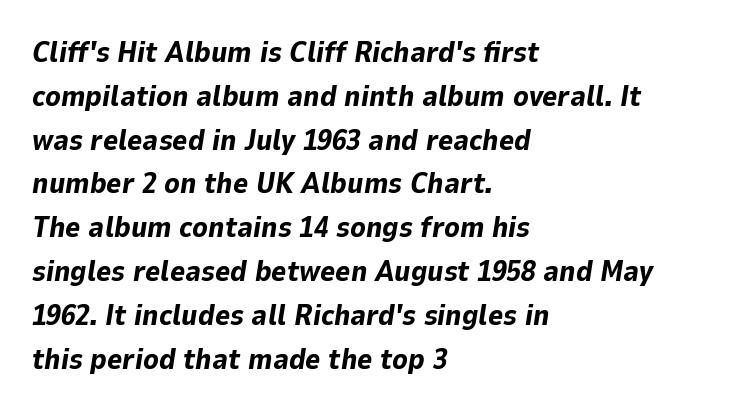
The image shows 29 px bold type, italic (leaning right); set left-aligned, normal line spacing (1.51x), normal letter spacing, not underlined; low stroke contrast and a medium x-height.
